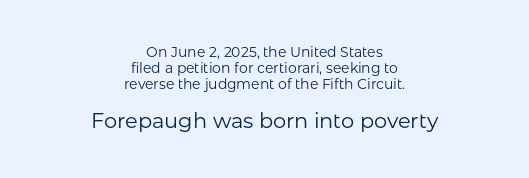
Q: Is the text bold? A: No.
Q: Is the text italic (slanted)? A: No, it is upright.
Q: Is the text underlined? A: No.
Q: How is the paragraph aligned? A: Centered.
Q: Is the spacing between letters normal or unusually wide? A: Normal.
Q: Is the spacing between lines tight, normal or loose? A: Tight.
Q: Which block of text is set in a larger size, the first (top) or the second (bottom)? A: The second (bottom) one.
